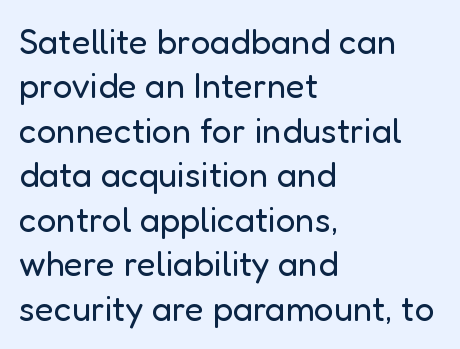
Q: Is the text bold? A: No.
Q: Is the text italic (slanted)? A: No, it is upright.
Q: Is the typeface a serif or a sans-serif typeface? A: Sans-serif.
Q: Is the text underlined? A: No.
Q: How is the paragraph aligned? A: Left-aligned.
Q: Is the spacing between letters normal or unusually wide? A: Normal.
Q: Is the spacing between lines tight, normal or loose? A: Normal.
Q: Width (condensed, normal, or wide)? A: Normal.
Q: Stroke contrast? A: Low.
Q: x-height? A: Medium.
Q: Monospaced? A: No.
